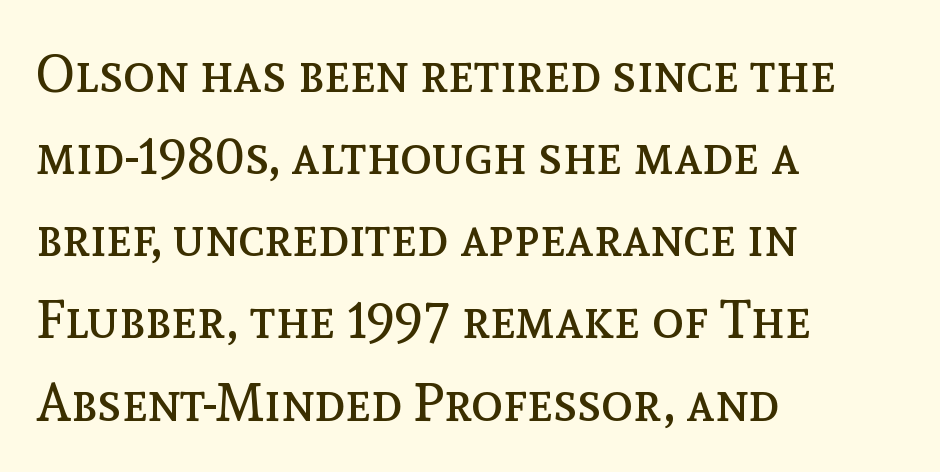
The image shows 53 px regular-weight type, upright; set left-aligned, normal line spacing (1.55x), normal letter spacing, not underlined; a medium x-height.
